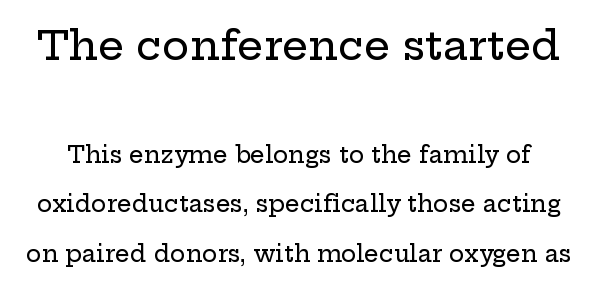
{"serif": "yes", "italic": "no", "width": "wide", "stroke_contrast": "low", "x_height": "medium", "monospaced": "no", "underline": "no", "line_spacing": "loose", "line_spacing_ratio": 2.15, "letter_spacing": "normal", "letter_spacing_em": 0.0, "larger_block": "first", "size_ratio": 1.78, "glyph_px": 41}
